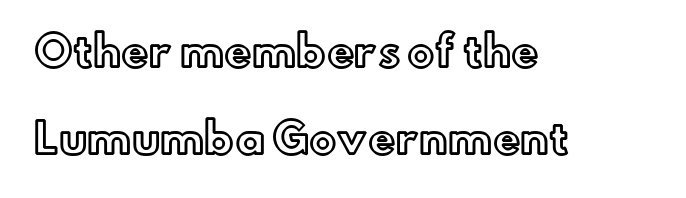
Varying glyph widths throughout — classic text-font behaviour. Every stem runs plumb, perpendicular to the baseline. Check under the words: just untouched page. What's the leading like? Stretched, with rows far apart. This sample uses plain, unmodified letter spacing. Leftover space on each line is placed entirely after the last word.
